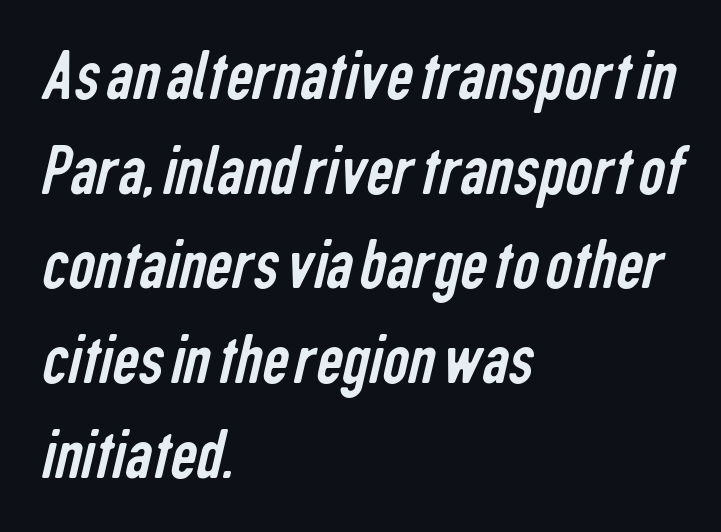
The image shows 74 px regular-weight, condensed sans-serif type; set left-aligned, normal line spacing (1.28x), normal letter spacing, not underlined; low stroke contrast and a medium x-height.
